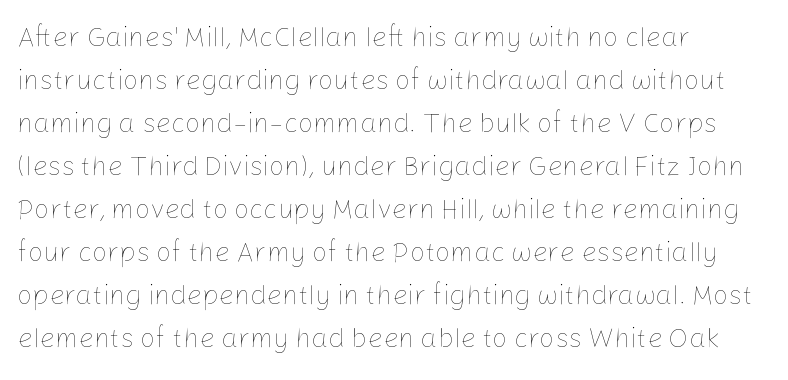
Q: Is the text bold? A: No.
Q: Is the text italic (slanted)? A: No, it is upright.
Q: Is the text underlined? A: No.
Q: How is the paragraph aligned? A: Left-aligned.
Q: Is the spacing between letters normal or unusually wide? A: Normal.
Q: Is the spacing between lines tight, normal or loose? A: Normal.
